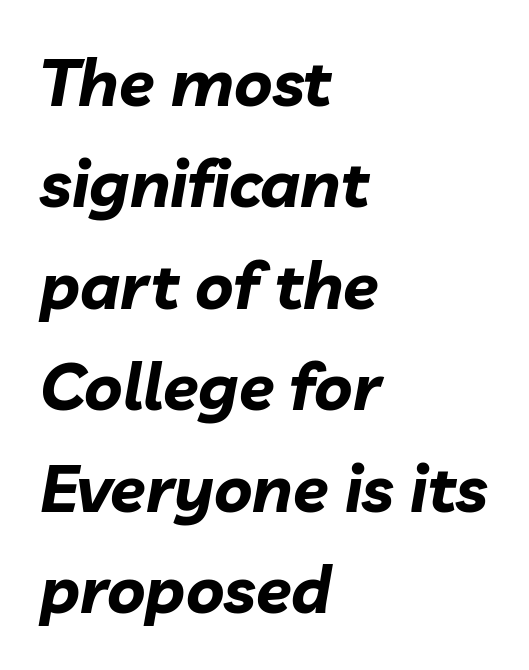
You'd pick this weight for a headline — it's a proper bold. No extra tracking has been applied to these lines. Descenders are the only things crossing below the line. In CSS terms this would be text-align: left.
